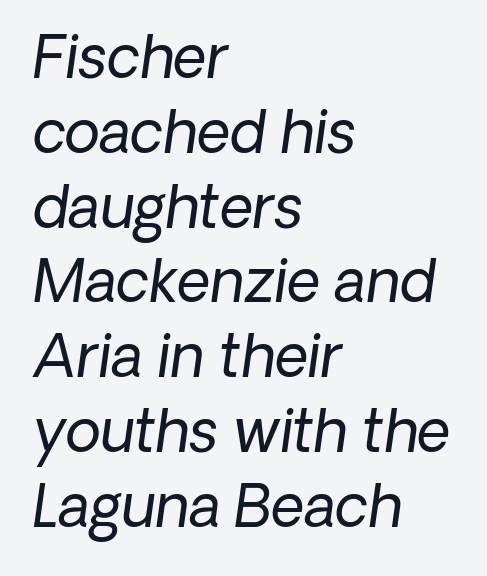
{"italic": "yes", "lean": "right", "slant_degrees": 8, "bold": "no", "weight": "regular", "width": "normal", "stroke_contrast": "low", "x_height": "medium", "monospaced": "no", "underline": "no", "align": "left", "line_spacing": "normal", "line_spacing_ratio": 1.29, "letter_spacing": "normal", "letter_spacing_em": 0.0, "glyph_px": 58}
